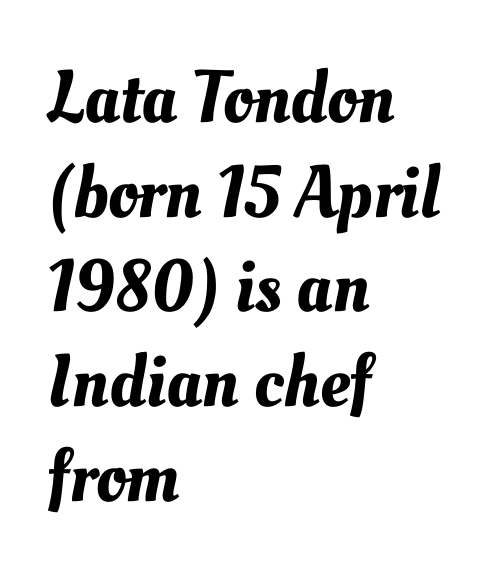
Q: Is the text underlined? A: No.
Q: How is the paragraph aligned? A: Left-aligned.
Q: Is the spacing between letters normal or unusually wide? A: Normal.
Q: Is the spacing between lines tight, normal or loose? A: Normal.
Q: Width (condensed, normal, or wide)? A: Normal.
Q: Stroke contrast? A: Medium.
Q: x-height? A: Small.
Q: Monospaced? A: No.
